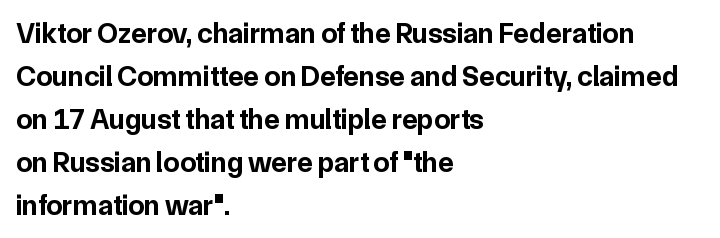
A sans-serif font was chosen for this passage. The tracking reads as untouched default to a designer's eye. A normal amount of white space separates one row of letters from the next. Heavy, bold letterforms. A typesetter would call this proportional, since set widths differ per character. Does the lettering tilt? It doesn't — this is upright.
